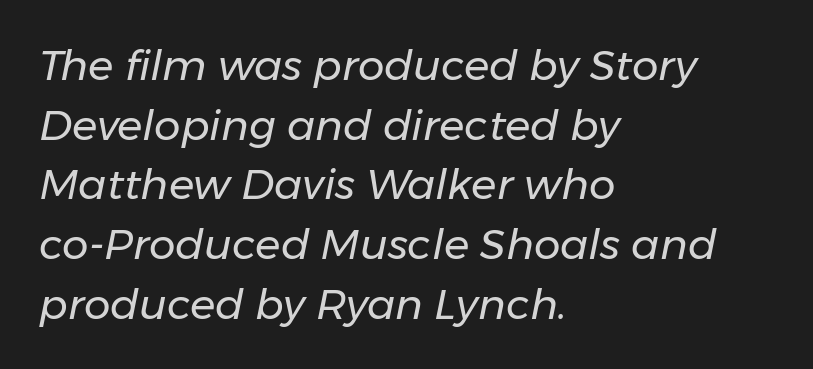
{"italic": "yes", "lean": "right", "slant_degrees": 11, "bold": "no", "weight": "regular", "width": "normal", "stroke_contrast": "low", "x_height": "medium", "monospaced": "no", "underline": "no", "align": "left", "line_spacing": "normal", "line_spacing_ratio": 1.42, "letter_spacing": "normal", "letter_spacing_em": 0.0, "glyph_px": 42}
